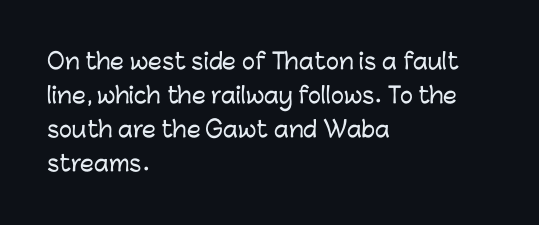
Students, observe: this is what conventionally led text looks like. This sample uses an upright cut, with every glyph sitting square on the baseline. A clean baseline with only descenders dipping below it. Each word holds together tightly as a unit, with standard inter-letter gaps.
